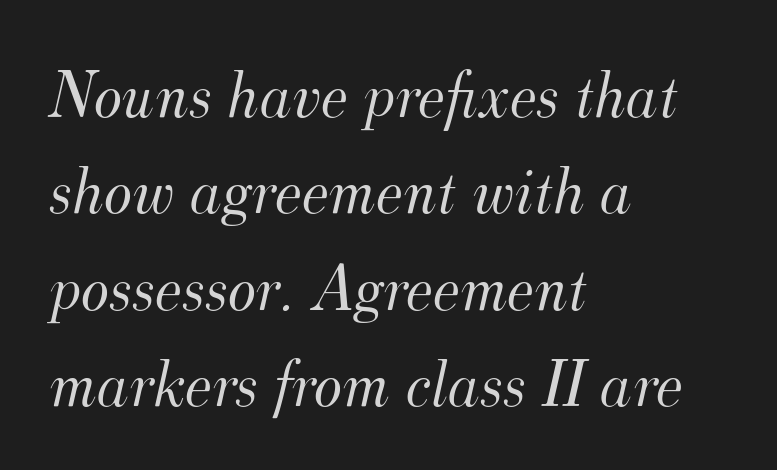
The image shows 67 px light serif type, italic (leaning right); set left-aligned, normal line spacing (1.44x), normal letter spacing, not underlined; medium stroke contrast and a small x-height.
